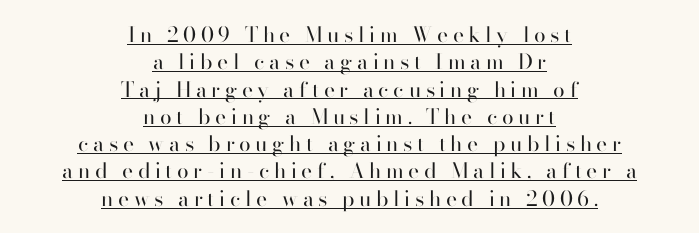
The image shows 21 px text type, upright; set centered, normal line spacing (1.3x), unusually wide letter spacing (+0.22 em), underlined.
